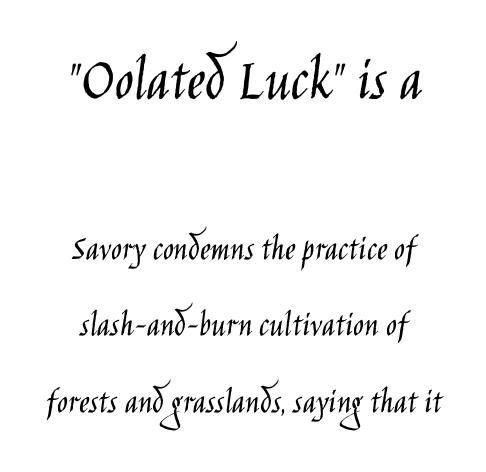
{"serif": "no", "bold": "no", "weight": "light", "width": "condensed", "stroke_contrast": "low", "x_height": "large", "monospaced": "no", "underline": "no", "line_spacing": "loose", "line_spacing_ratio": 2.13, "letter_spacing": "normal", "letter_spacing_em": 0.0, "larger_block": "first", "size_ratio": 1.75, "glyph_px": 63}
